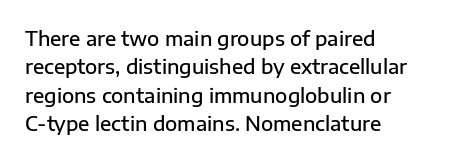
{"italic": "no", "bold": "semi", "underline": "no", "align": "left", "line_spacing": "normal", "line_spacing_ratio": 1.42, "letter_spacing": "normal", "letter_spacing_em": 0.0, "glyph_px": 20}
